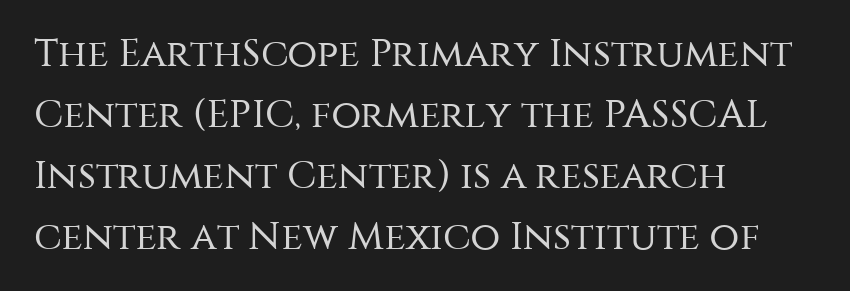
{"serif": "no", "italic": "no", "bold": "no", "weight": "regular", "width": "normal", "stroke_contrast": "medium", "x_height": "large", "monospaced": "no", "underline": "no", "align": "left", "line_spacing": "normal", "line_spacing_ratio": 1.56, "letter_spacing": "normal", "letter_spacing_em": 0.0, "glyph_px": 39}
